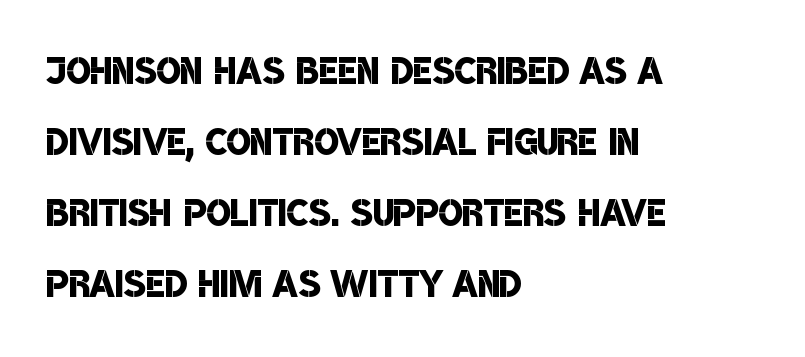
Each letter keeps its own natural width here, so spacing adapts to shape. Students, note that the glyphs here touch the page at normal intervals. Underline: absent. Horizontal alignment here is leftward, the default for most running prose. Quick note: interline space is typical. Stroke thickness is moderately raised; the sample reads as semibold.
